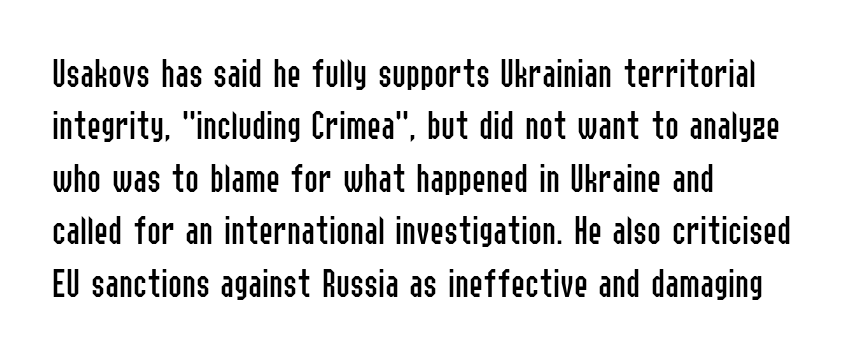
{"serif": "no", "italic": "no", "bold": "no", "weight": "regular", "width": "condensed", "stroke_contrast": "low", "x_height": "medium", "monospaced": "no", "underline": "no", "align": "left", "line_spacing": "normal", "line_spacing_ratio": 1.25, "letter_spacing": "normal", "letter_spacing_em": 0.0, "glyph_px": 42}
